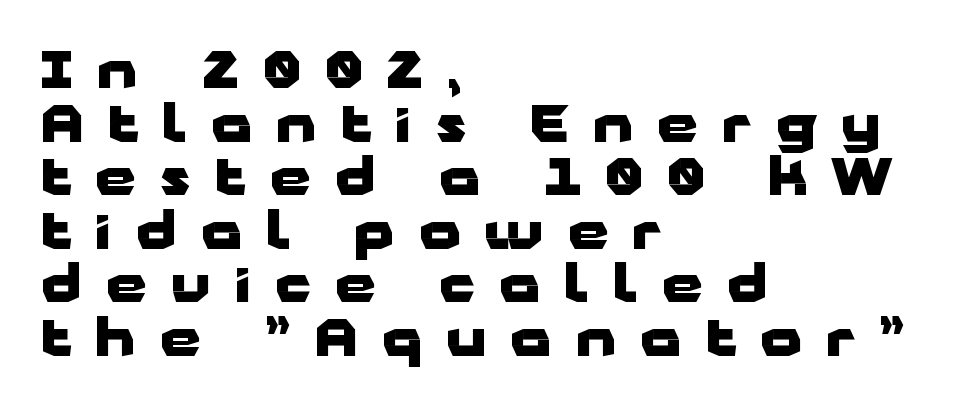
These lines are rendered in a variable-pitch font. Posture: vertical. Students, this is bold: see how much ink each stroke carries. This rendering uses left alignment, leaving the right contour irregular.
